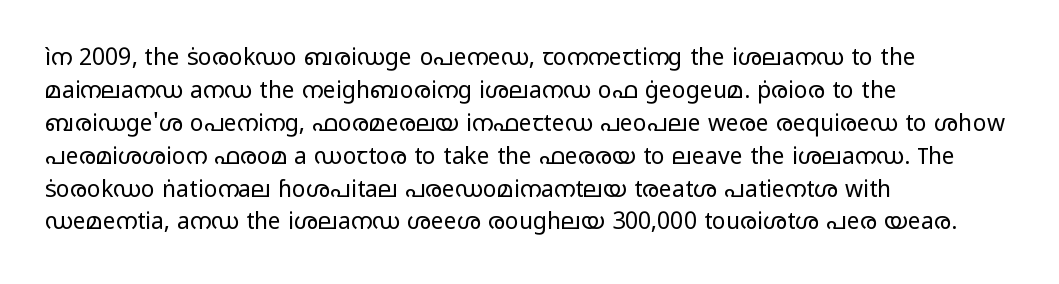
The image shows 23 px text type, upright; set left-aligned, normal line spacing (1.43x), normal letter spacing, not underlined.
